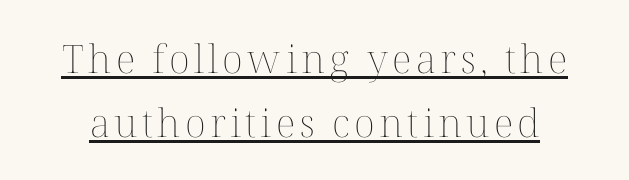
The font's upright variant was chosen for this text. Nothing heavy about these letters — not bold at all. Is this a fixed-width face? No — the glyphs have proportional, varying widths. Each line of the rendering has a horizontal stroke beneath the glyphs. Vertical spacing — default.
